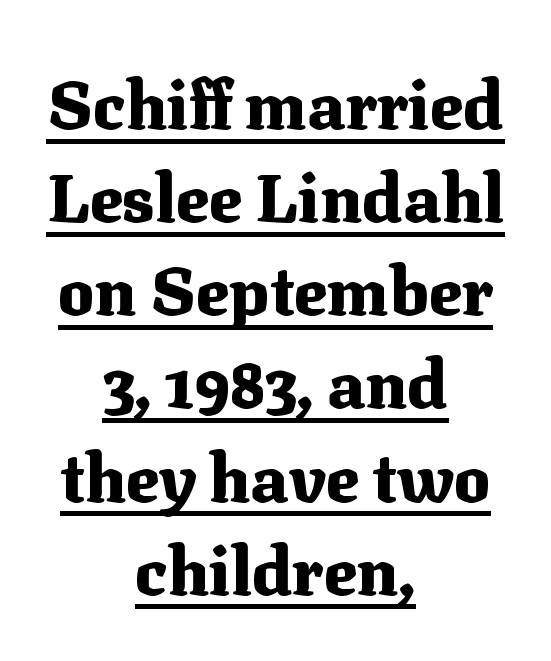
{"serif": "yes", "italic": "no", "bold": "yes", "weight": "heavy", "width": "normal", "stroke_contrast": "medium", "x_height": "medium", "monospaced": "no", "underline": "yes", "align": "center", "line_spacing": "normal", "line_spacing_ratio": 1.37, "letter_spacing": "normal", "letter_spacing_em": 0.0, "glyph_px": 68}
